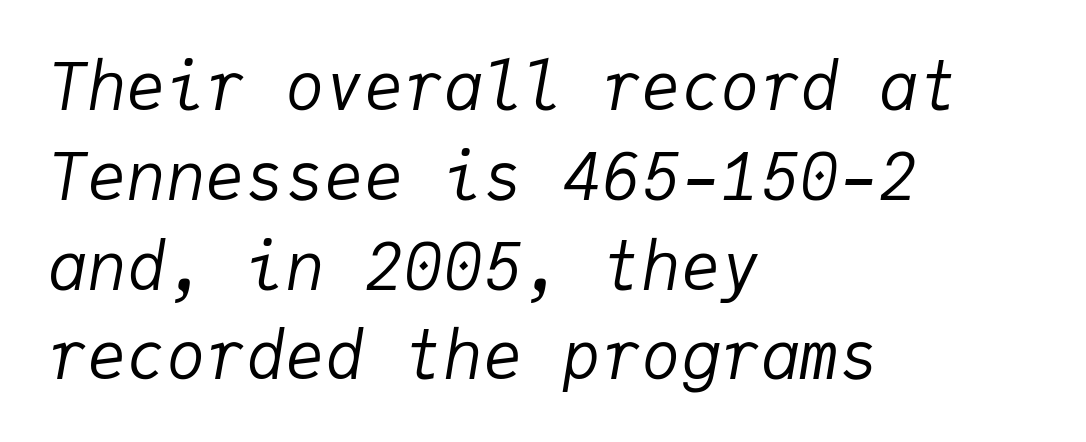
{"italic": "yes", "lean": "right", "slant_degrees": 9, "bold": "no", "weight": "regular", "width": "normal", "stroke_contrast": "low", "x_height": "medium", "monospaced": "yes", "underline": "no", "align": "left", "line_spacing": "normal", "line_spacing_ratio": 1.36, "letter_spacing": "normal", "letter_spacing_em": 0.0, "glyph_px": 66}
